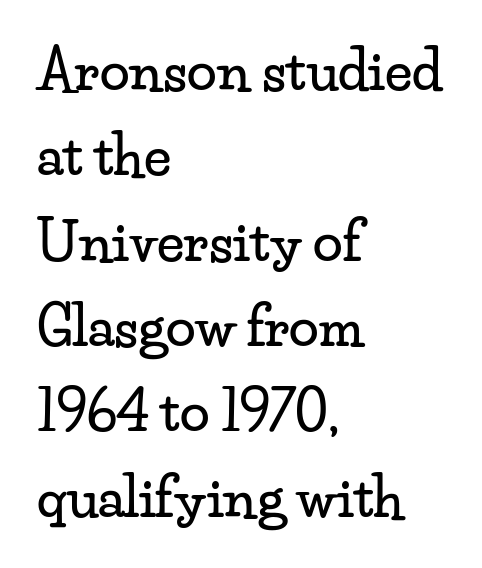
The image shows 54 px wide serif type, upright; set left-aligned, normal line spacing (1.58x), normal letter spacing, not underlined; low stroke contrast and a small x-height.
